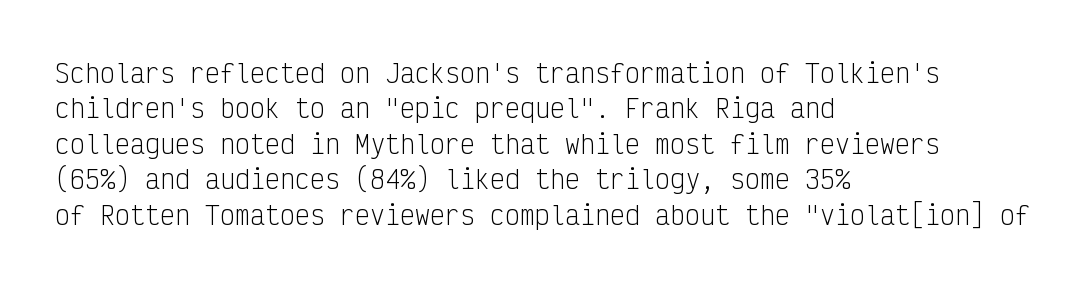
The image shows 25 px text type, upright; set left-aligned, normal line spacing (1.42x), normal letter spacing, not underlined.
